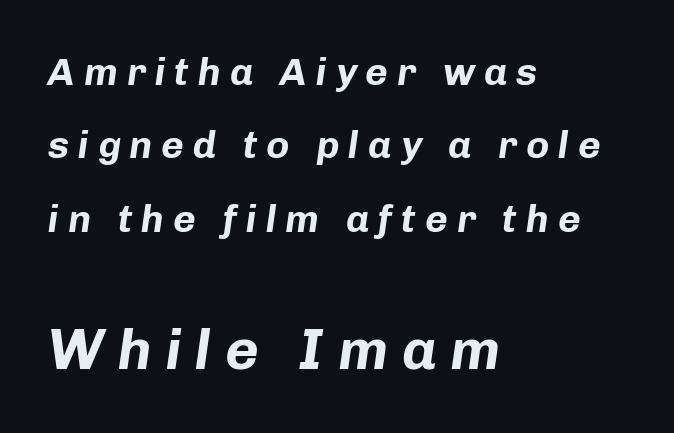
{"italic": "yes", "lean": "right", "slant_degrees": 8, "bold": "yes", "weight": "bold", "width": "normal", "stroke_contrast": "low", "x_height": "medium", "monospaced": "no", "underline": "no", "align": "left", "line_spacing_ratio": 1.88, "letter_spacing": "wide", "letter_spacing_em": 0.23, "larger_block": "second", "size_ratio": 1.49, "glyph_px": 58}
